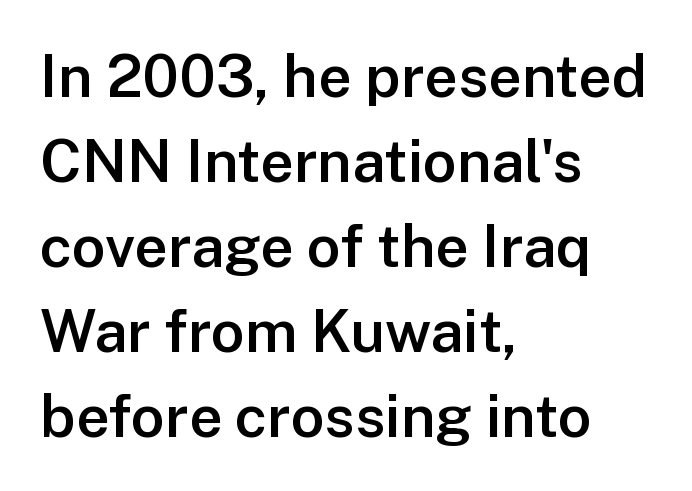
The image shows 59 px semibold sans-serif type, upright; set left-aligned, normal line spacing (1.44x), normal letter spacing, not underlined; low stroke contrast and a medium x-height.
